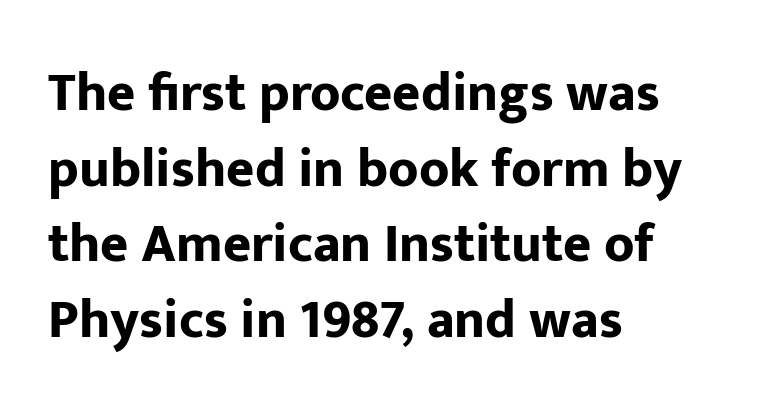
The image shows 54 px bold sans-serif type, upright; set left-aligned, normal line spacing (1.4x), normal letter spacing, not underlined; low stroke contrast and a medium x-height.
